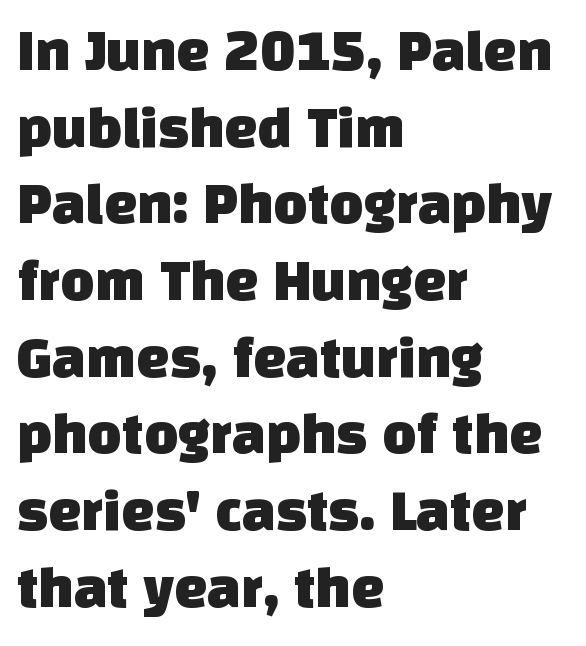
Each line starts at the same left margin while the right side varies. This sample uses plain, unmodified letter spacing. Note the varied advance widths — an 'i' is clearly narrower than an 'm'. Does the leading feel generous? No, just average.
